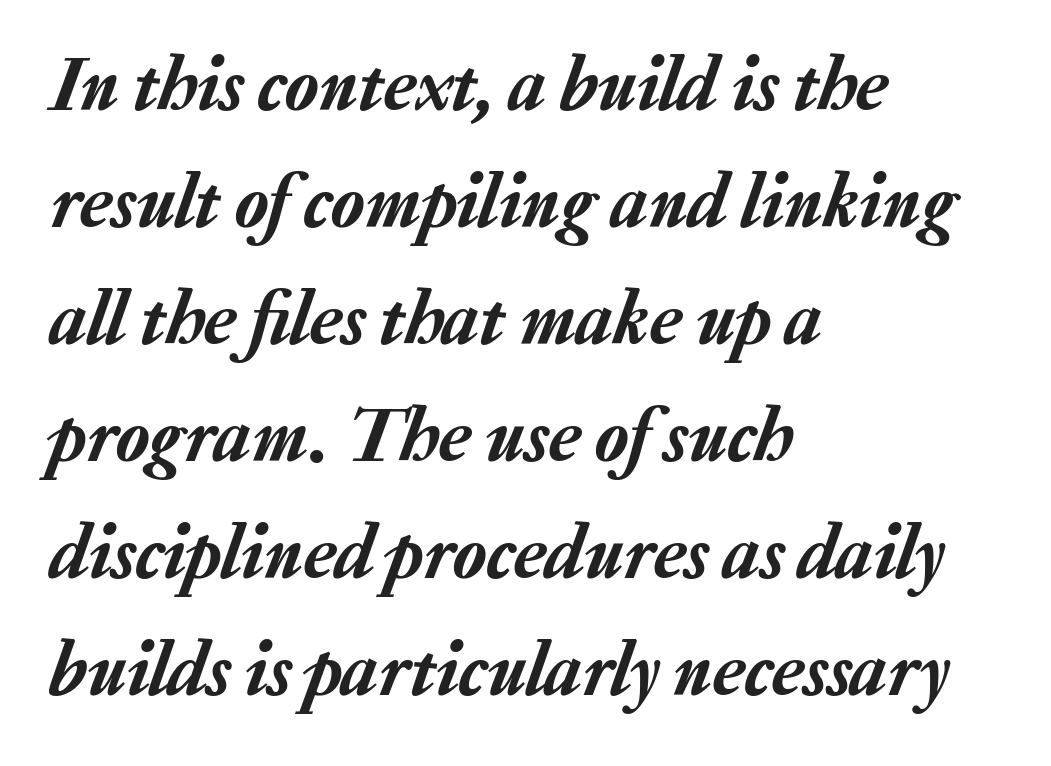
The leading is moderate, giving the passage an even texture. Here the designer chose a conventional face with non-uniform glyph widths. Descenders hang freely into open space. Slanted lettering throughout. Nobody touched the tracking dial on this one. Line beginnings align vertically; line endings do not.
